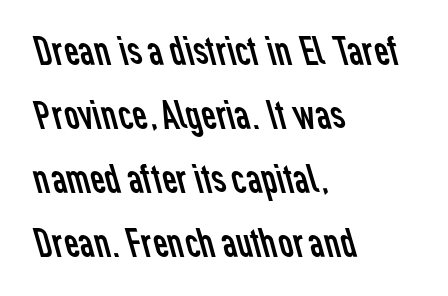
Q: Is the text bold? A: No.
Q: Is the typeface a serif or a sans-serif typeface? A: Sans-serif.
Q: Is the text underlined? A: No.
Q: How is the paragraph aligned? A: Left-aligned.
Q: Is the spacing between letters normal or unusually wide? A: Normal.
Q: Is the spacing between lines tight, normal or loose? A: Normal.
Q: Width (condensed, normal, or wide)? A: Normal.
Q: Stroke contrast? A: Low.
Q: x-height? A: Medium.
Q: Monospaced? A: No.
